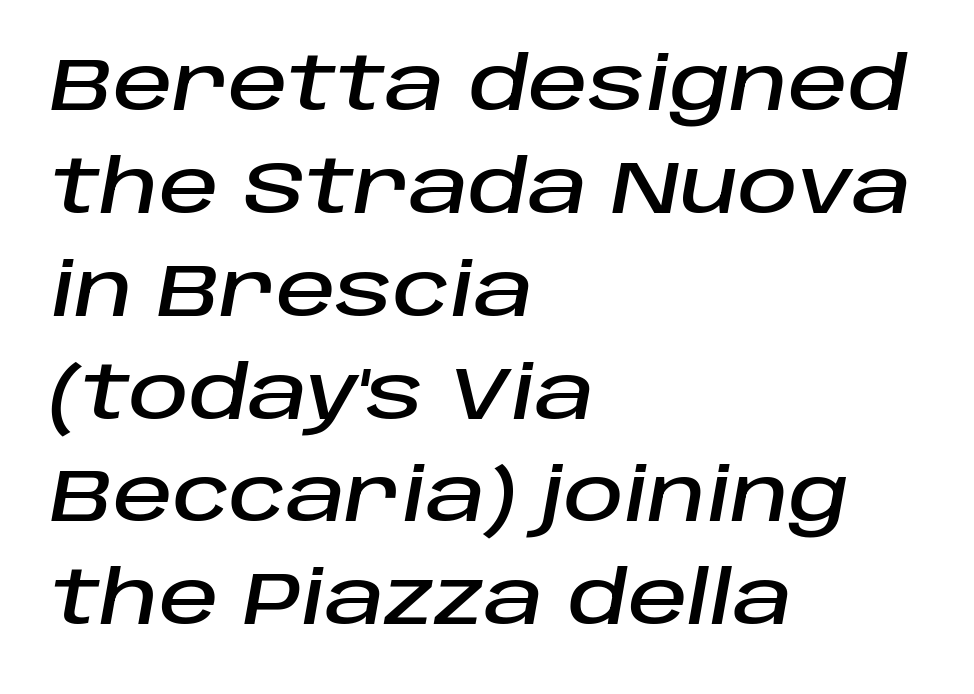
The tracking reads as untouched default to a designer's eye. Left-aligned paragraph, ragged on the right. The rendering applies a slant to the glyphs. Any mark beneath the type? The region is blank. You could not count columns in this text — the font is proportionally spaced. In terms of leading, this rendering sits right in the middle.
